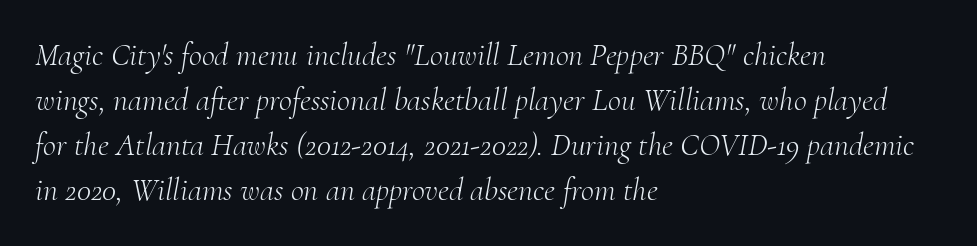
Q: Is the text bold? A: No.
Q: Is the text italic (slanted)? A: Yes, it leans right by about 10 degrees.
Q: Is the typeface a serif or a sans-serif typeface? A: Serif.
Q: Is the text underlined? A: No.
Q: How is the paragraph aligned? A: Left-aligned.
Q: Is the spacing between letters normal or unusually wide? A: Normal.
Q: Is the spacing between lines tight, normal or loose? A: Normal.
Q: Width (condensed, normal, or wide)? A: Normal.
Q: Stroke contrast? A: Medium.
Q: x-height? A: Small.
Q: Monospaced? A: No.
